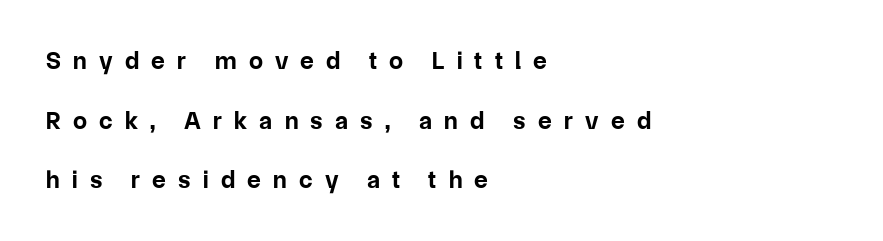
Q: Is the text bold? A: Yes.
Q: Is the text italic (slanted)? A: No, it is upright.
Q: Is the text underlined? A: No.
Q: How is the paragraph aligned? A: Left-aligned.
Q: Is the spacing between letters normal or unusually wide? A: Unusually wide.
Q: Is the spacing between lines tight, normal or loose? A: Loose.
